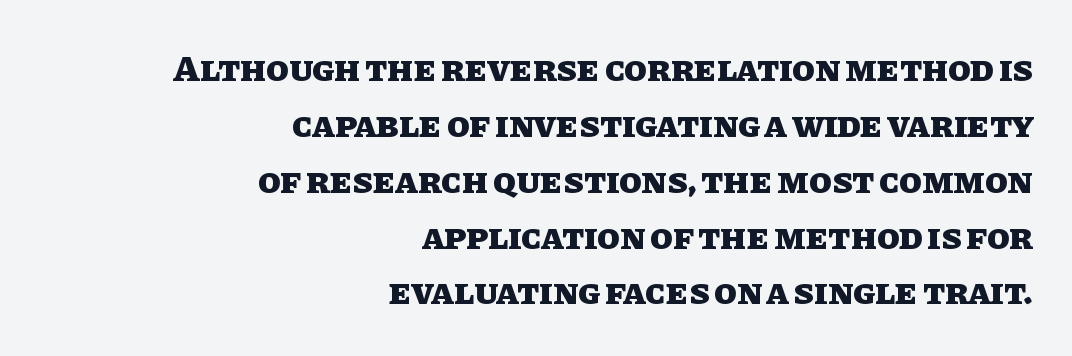
Q: Is the text bold? A: Yes.
Q: Is the text italic (slanted)? A: No, it is upright.
Q: Is the text underlined? A: No.
Q: How is the paragraph aligned? A: Right-aligned.
Q: Is the spacing between letters normal or unusually wide? A: Normal.
Q: Is the spacing between lines tight, normal or loose? A: Normal.
Q: Width (condensed, normal, or wide)? A: Normal.
Q: Stroke contrast? A: Low.
Q: x-height? A: Large.
Q: Monospaced? A: No.
